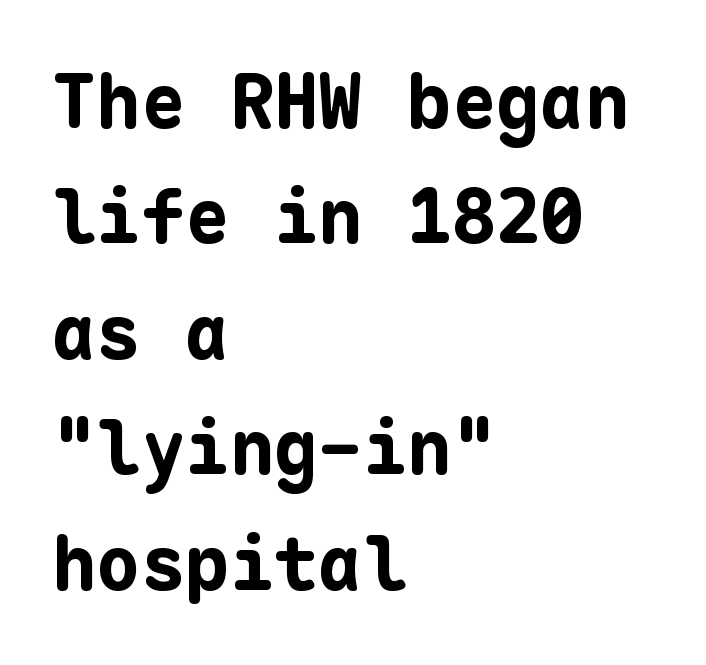
The image shows 74 px bold sans-serif type, upright, monospaced; set left-aligned, normal line spacing (1.56x), normal letter spacing, not underlined; low stroke contrast and a medium x-height.
